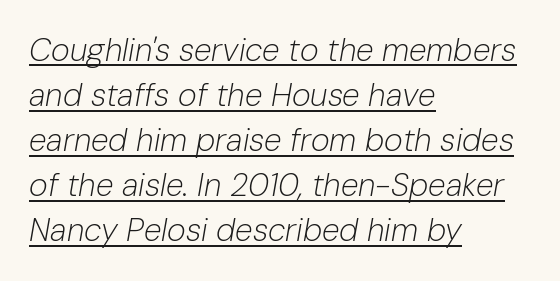
A continuous stroke trails under the words, as in a hyperlink. A typesetter would call this zero additional tracking. These lines are set flush left with a ragged right edge. Compared with ordinary roman type, these characters are visibly tilted. Stems here are at most as thick as an everyday book face.
